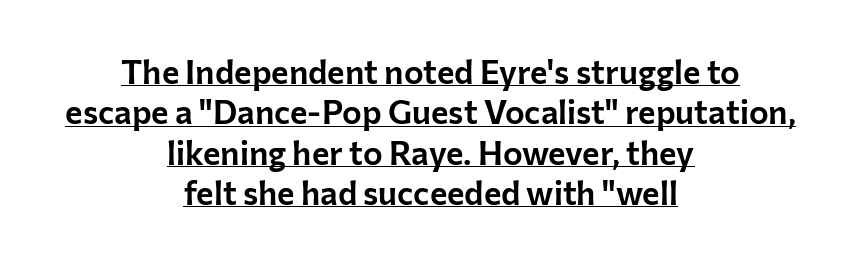
{"serif": "no", "italic": "no", "width": "normal", "stroke_contrast": "low", "x_height": "medium", "monospaced": "no", "underline": "yes", "align": "center", "line_spacing_ratio": 1.22, "letter_spacing": "normal", "letter_spacing_em": 0.0, "glyph_px": 33}
